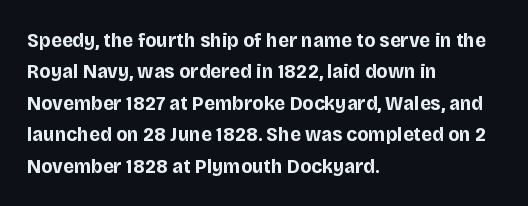
The image shows 21 px bold type, upright; set left-aligned, normal line spacing (1.5x), normal letter spacing, not underlined.
